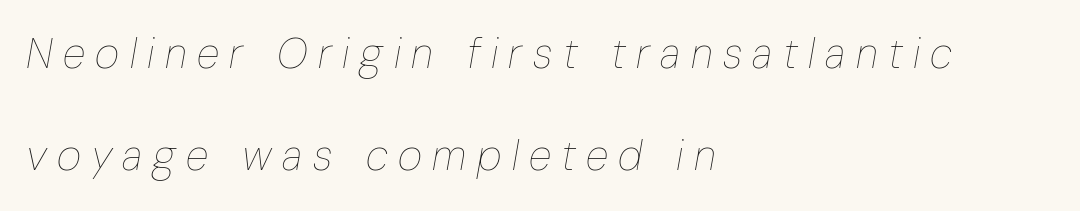
The image shows 42 px thin, condensed type, italic (leaning right); set left-aligned, loose line spacing (2.44x), unusually wide letter spacing (+0.25 em), not underlined; low stroke contrast and a medium x-height.
